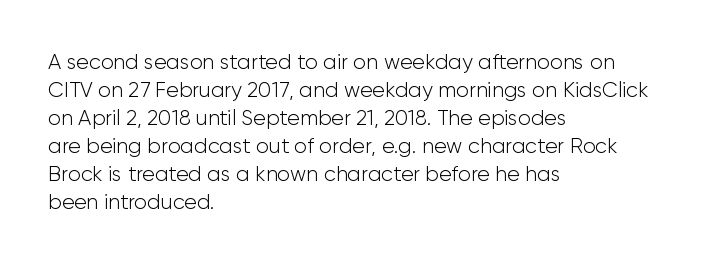
The image shows 21 px text type, upright; set left-aligned, normal line spacing (1.33x), normal letter spacing, not underlined.
